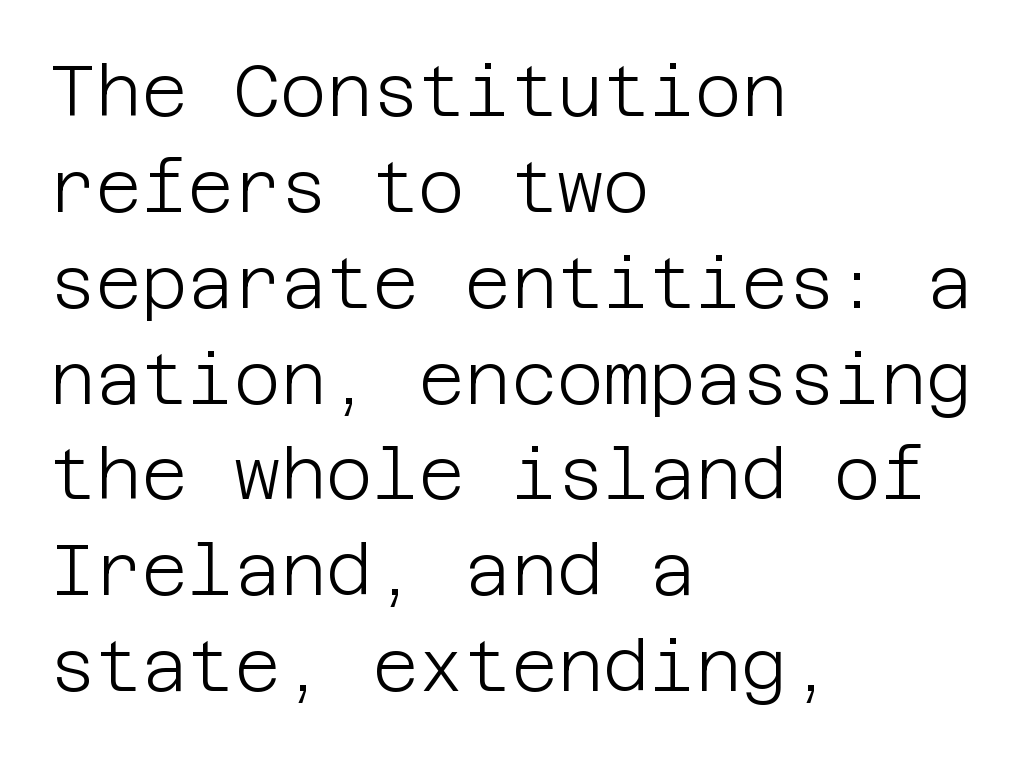
Q: Is the text bold? A: No.
Q: Is the text italic (slanted)? A: No, it is upright.
Q: Is the typeface a serif or a sans-serif typeface? A: Sans-serif.
Q: Is the text underlined? A: No.
Q: How is the paragraph aligned? A: Left-aligned.
Q: Is the spacing between letters normal or unusually wide? A: Normal.
Q: Is the spacing between lines tight, normal or loose? A: Normal.
Q: Width (condensed, normal, or wide)? A: Normal.
Q: Stroke contrast? A: Low.
Q: x-height? A: Large.
